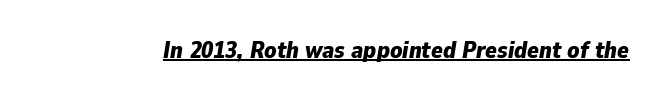
Q: Is the text bold? A: Yes.
Q: Is the text italic (slanted)? A: Yes, it leans right by about 9 degrees.
Q: Is the text underlined? A: Yes.
Q: Is the spacing between letters normal or unusually wide? A: Normal.
